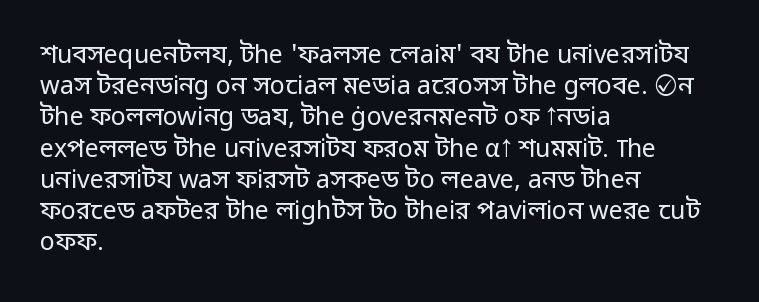
The image shows 25 px text type, upright; set left-aligned, normal line spacing (1.25x), normal letter spacing, not underlined.
